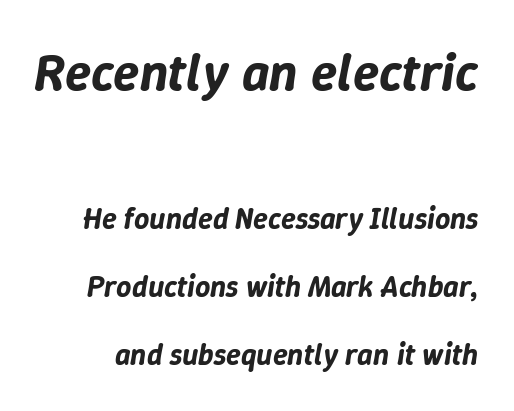
The earlier block is typeset at a bigger size than the later block. Looks like regular typesetting: each glyph gets only the width it needs. The area under the type is left untouched. Vertically, the passage feels expansive, rows floating well apart. There is no visible air inserted between adjacent glyphs. Observe the lean: these are italic letterforms.
